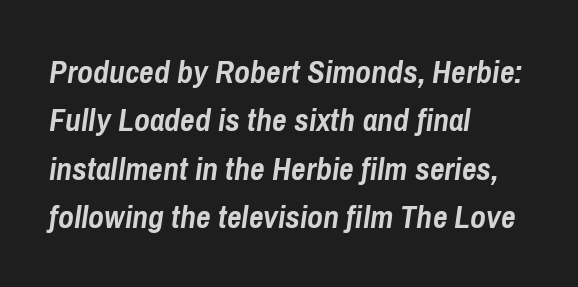
Note the varied advance widths — an 'i' is clearly narrower than an 'm'. Leading matches the norm, producing a regular column. Each line starts at the same left margin while the right side varies. Check the space under the baseline: it is left empty. Designer's note — italics engaged.
